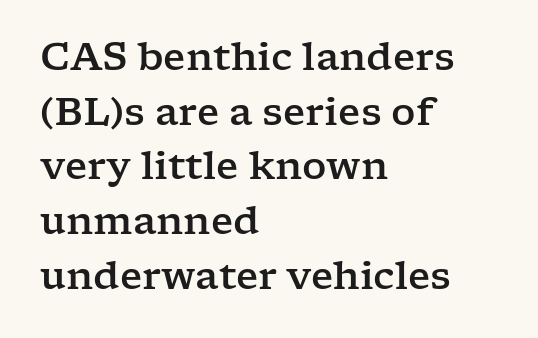
The image shows 38 px wide serif type, upright; set left-aligned, normal line spacing (1.44x), normal letter spacing, not underlined; low stroke contrast and a medium x-height.
